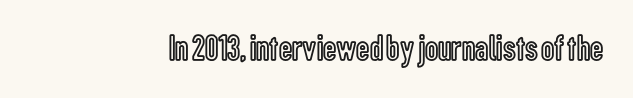
The image shows 37 px condensed type, upright; set normal letter spacing, not underlined; a medium x-height.
